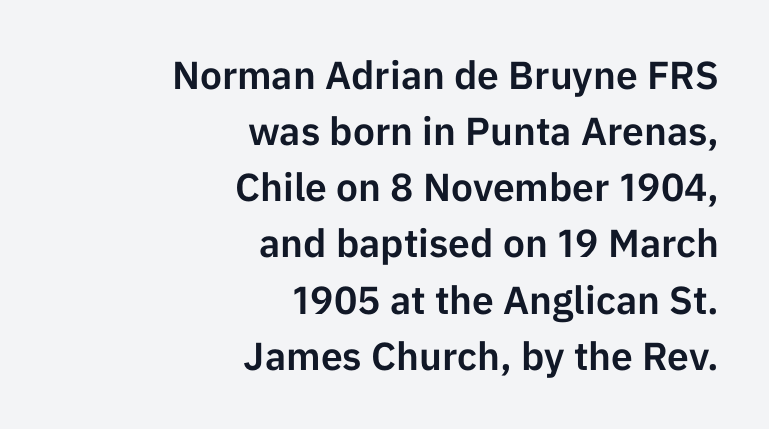
{"serif": "no", "italic": "no", "width": "normal", "stroke_contrast": "low", "x_height": "medium", "monospaced": "no", "underline": "no", "align": "right", "line_spacing": "normal", "line_spacing_ratio": 1.44, "letter_spacing": "normal", "letter_spacing_em": 0.0, "glyph_px": 39}
